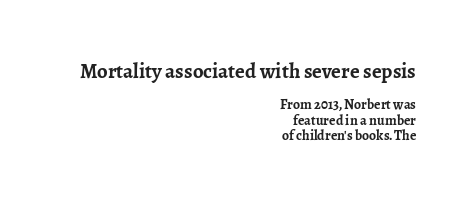
You'd pick this weight for a headline — it's a proper bold. Layout note: lines flush right. Does the bottom block carry the larger type? No, the top block does. In terms of leading, this rendering errs on the cramped side.
